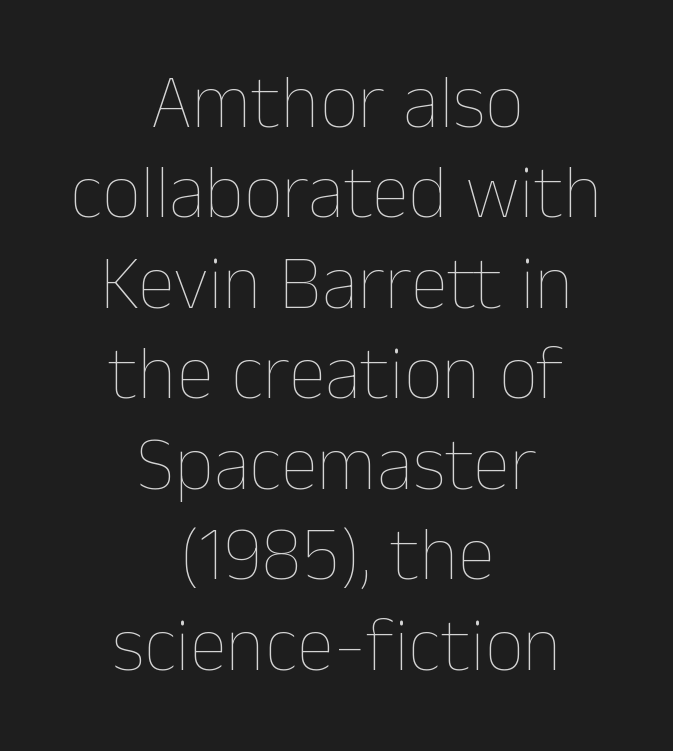
{"italic": "no", "bold": "no", "weight": "thin", "width": "normal", "stroke_contrast": "low", "x_height": "medium", "monospaced": "no", "underline": "no", "align": "center", "line_spacing_ratio": 1.19, "letter_spacing": "normal", "letter_spacing_em": 0.0, "glyph_px": 76}
